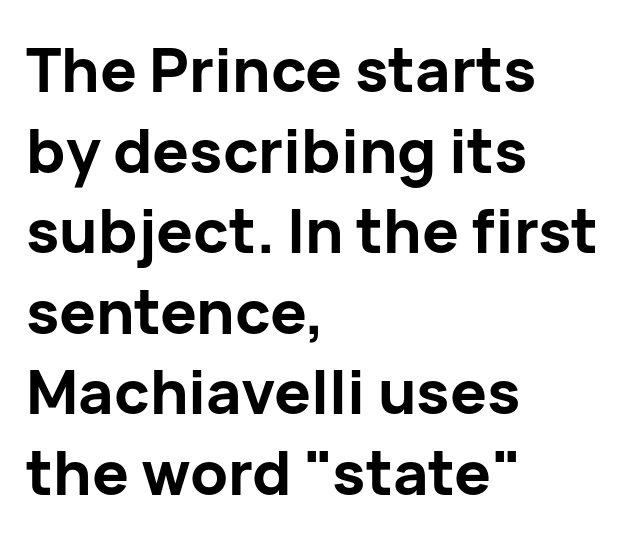
{"serif": "no", "italic": "no", "bold": "yes", "weight": "bold", "width": "normal", "stroke_contrast": "low", "x_height": "medium", "monospaced": "no", "underline": "no", "align": "left", "line_spacing": "normal", "line_spacing_ratio": 1.32, "letter_spacing": "normal", "letter_spacing_em": 0.0, "glyph_px": 61}
